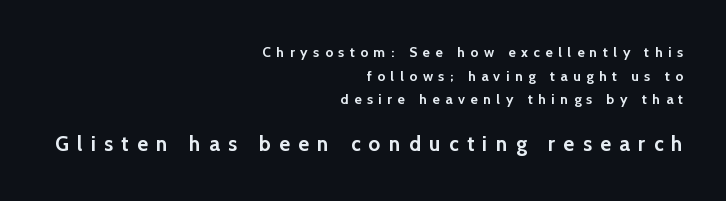
Q: Is the text bold? A: Yes.
Q: Is the text italic (slanted)? A: No, it is upright.
Q: Is the text underlined? A: No.
Q: How is the paragraph aligned? A: Right-aligned.
Q: Is the spacing between letters normal or unusually wide? A: Unusually wide.
Q: Is the spacing between lines tight, normal or loose? A: Normal.
Q: Which block of text is set in a larger size, the first (top) or the second (bottom)? A: The second (bottom) one.
